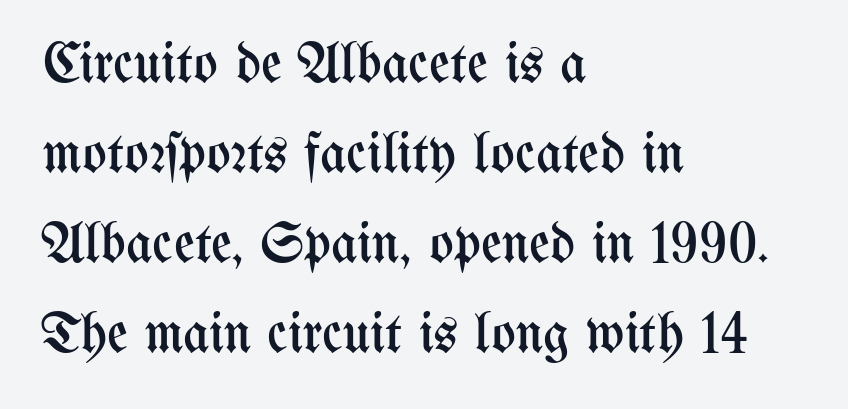
Q: Is the text bold? A: No.
Q: Is the text italic (slanted)? A: No, it is upright.
Q: Is the text underlined? A: No.
Q: How is the paragraph aligned? A: Left-aligned.
Q: Is the spacing between letters normal or unusually wide? A: Normal.
Q: Is the spacing between lines tight, normal or loose? A: Normal.
Q: Width (condensed, normal, or wide)? A: Condensed.
Q: Stroke contrast? A: Medium.
Q: x-height? A: Medium.
Q: Monospaced? A: No.
